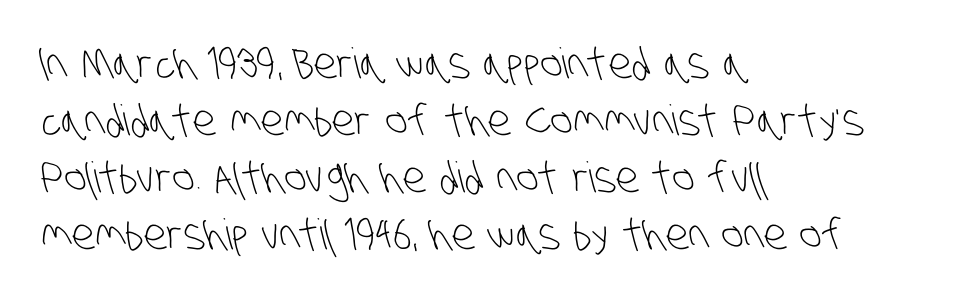
The image shows 42 px light, condensed sans-serif type; set left-aligned, normal line spacing (1.36x), normal letter spacing, not underlined; low stroke contrast and a large x-height.
